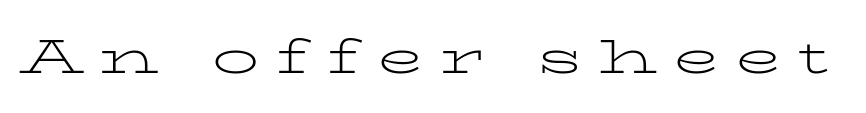
{"serif": "yes", "italic": "no", "bold": "no", "weight": "light", "width": "wide", "stroke_contrast": "low", "x_height": "medium", "monospaced": "no", "underline": "no", "letter_spacing": "wide", "letter_spacing_em": 0.34, "glyph_px": 47}
